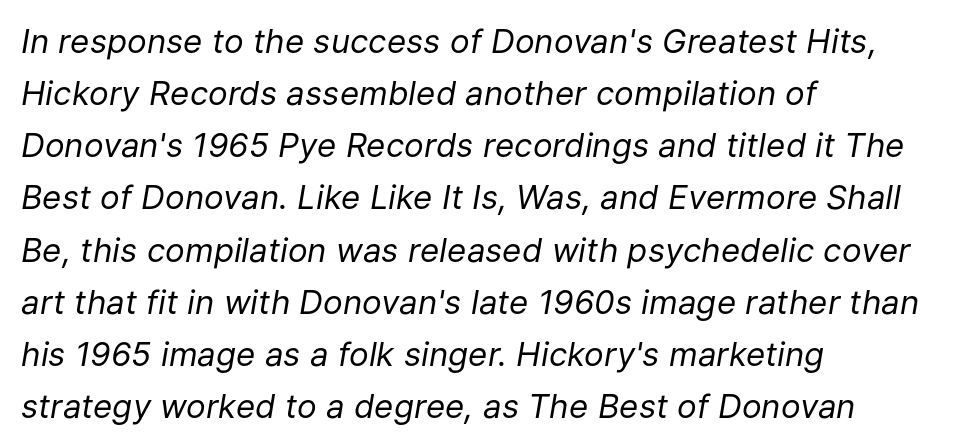
Q: Is the text bold? A: No.
Q: Is the text italic (slanted)? A: Yes, it leans right by about 9 degrees.
Q: Is the text underlined? A: No.
Q: How is the paragraph aligned? A: Left-aligned.
Q: Is the spacing between letters normal or unusually wide? A: Normal.
Q: Is the spacing between lines tight, normal or loose? A: Normal.
Q: Width (condensed, normal, or wide)? A: Normal.
Q: Stroke contrast? A: Low.
Q: x-height? A: Medium.
Q: Monospaced? A: No.
